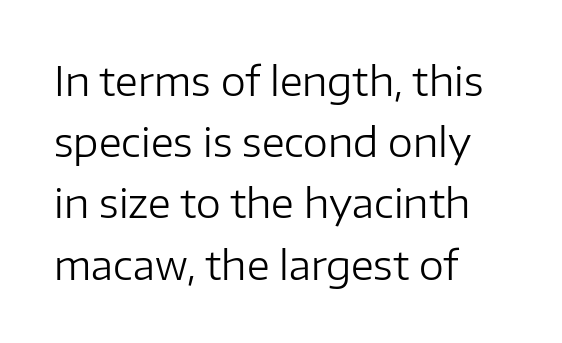
A quiet, ordinary-to-light weight characterises the typeface. Type style note: lacks serifs. Layout note: lines flush left. The glyphs are unaccompanied by any horizontal stroke below them. The leading is moderate, giving the passage an even texture. No extra tracking has been applied to these lines.
